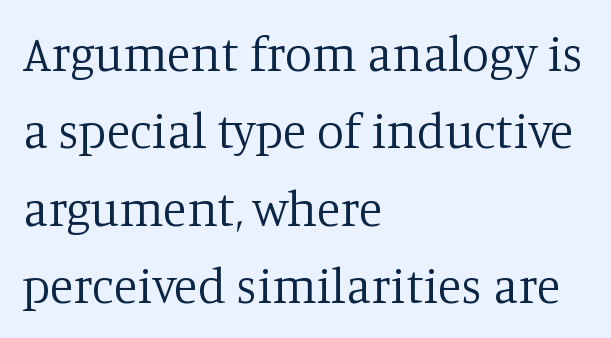
{"serif": "yes", "italic": "no", "bold": "no", "weight": "regular", "width": "normal", "stroke_contrast": "low", "x_height": "large", "monospaced": "no", "underline": "no", "align": "left", "line_spacing": "normal", "line_spacing_ratio": 1.58, "letter_spacing": "normal", "letter_spacing_em": 0.0, "glyph_px": 49}
